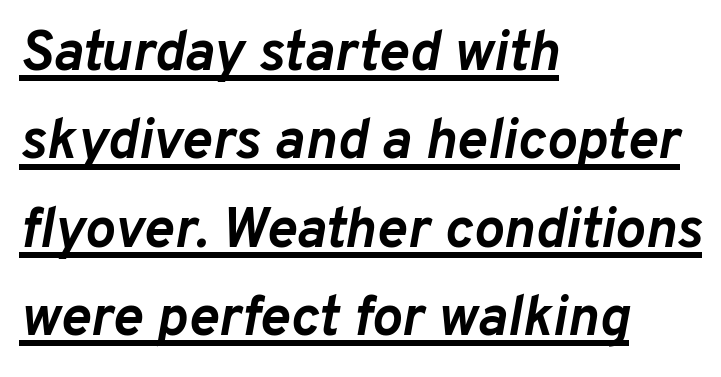
{"italic": "yes", "lean": "right", "slant_degrees": 10, "bold": "yes", "weight": "semibold", "width": "normal", "stroke_contrast": "low", "x_height": "medium", "monospaced": "no", "underline": "yes", "align": "left", "line_spacing": "normal", "line_spacing_ratio": 1.55, "letter_spacing": "normal", "letter_spacing_em": 0.0, "glyph_px": 57}
